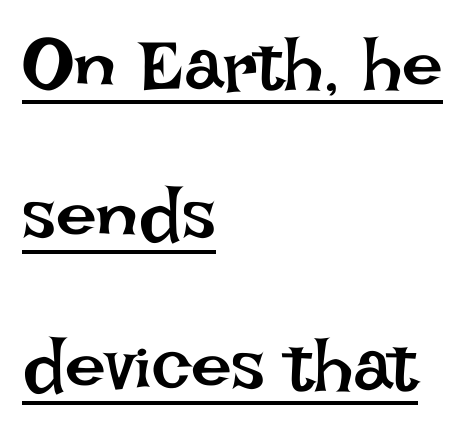
{"italic": "no", "bold": "no", "weight": "regular", "width": "normal", "stroke_contrast": "low", "x_height": "large", "monospaced": "no", "underline": "yes", "align": "left", "line_spacing": "loose", "line_spacing_ratio": 2.06, "letter_spacing": "normal", "letter_spacing_em": 0.0, "glyph_px": 73}
